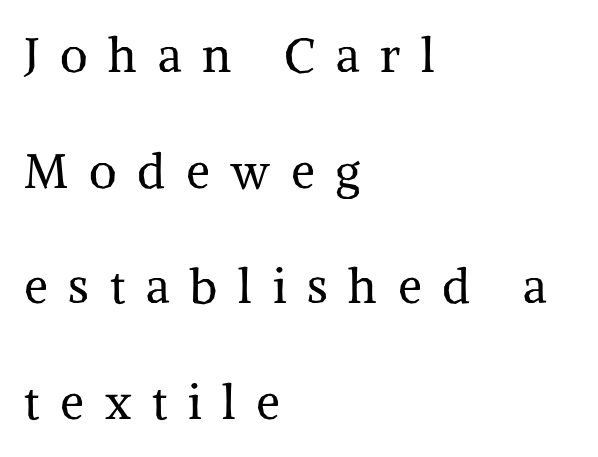
The image shows 48 px regular-weight serif type, upright; set left-aligned, loose line spacing (2.41x), unusually wide letter spacing (+0.43 em), not underlined; medium stroke contrast and a medium x-height.
